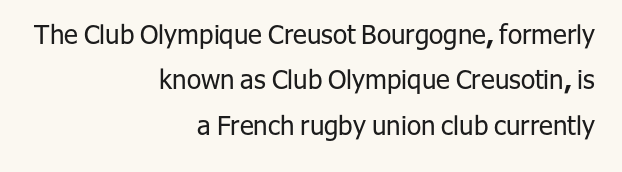
Students, note that the glyphs here touch the page at normal intervals. Descenders are the only things crossing below the line. The lettering holds an erect, upright posture throughout. All the whitespace from short lines collects on the left. The letters look calm and open, with moderate or lighter stems.
